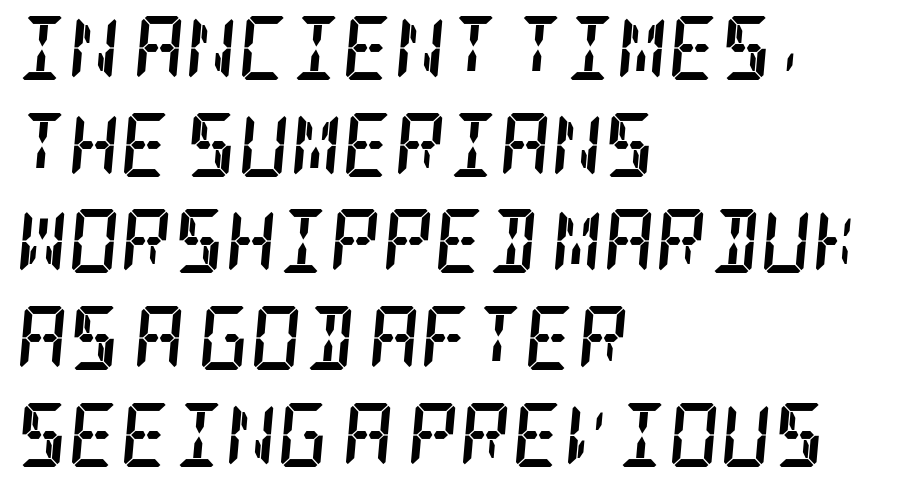
Q: Is the text bold? A: Yes.
Q: Is the text italic (slanted)? A: Yes, it leans right by about 5 degrees.
Q: Is the typeface a serif or a sans-serif typeface? A: Serif.
Q: Is the text underlined? A: No.
Q: How is the paragraph aligned? A: Left-aligned.
Q: Is the spacing between letters normal or unusually wide? A: Normal.
Q: Is the spacing between lines tight, normal or loose? A: Normal.
Q: Width (condensed, normal, or wide)? A: Condensed.
Q: Stroke contrast? A: Low.
Q: x-height? A: Large.
